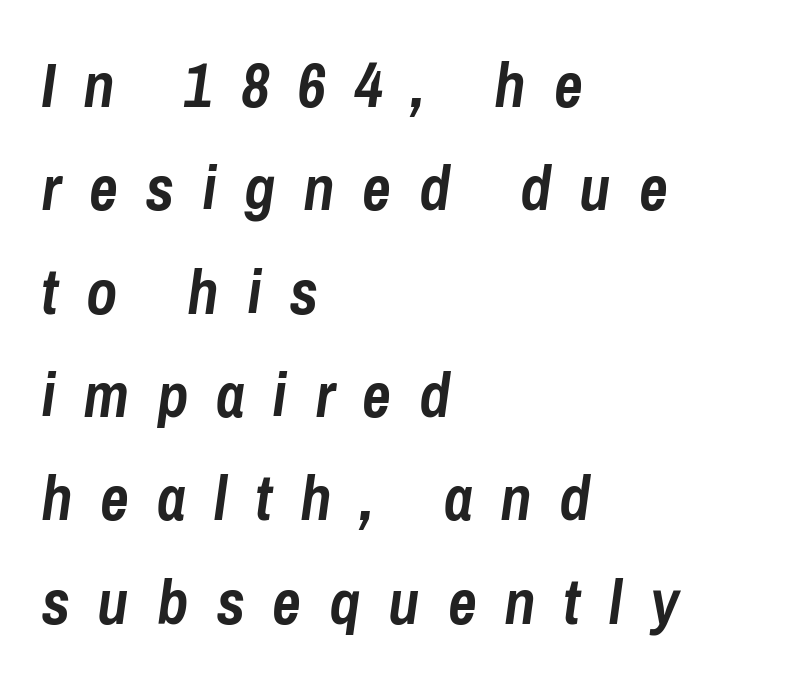
Q: Is the text bold? A: Yes.
Q: Is the text italic (slanted)? A: Yes, it leans right by about 8 degrees.
Q: Is the text underlined? A: No.
Q: How is the paragraph aligned? A: Left-aligned.
Q: Is the spacing between letters normal or unusually wide? A: Unusually wide.
Q: Is the spacing between lines tight, normal or loose? A: Normal.
Q: Width (condensed, normal, or wide)? A: Condensed.
Q: Stroke contrast? A: Low.
Q: x-height? A: Medium.
Q: Monospaced? A: No.
